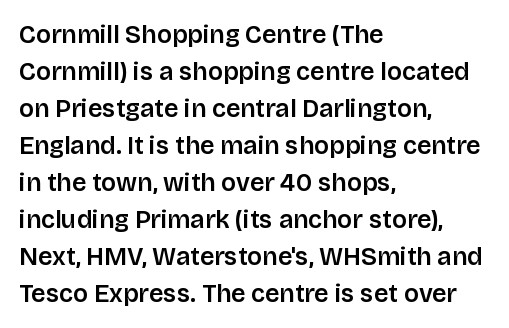
Q: Is the text italic (slanted)? A: No, it is upright.
Q: Is the text underlined? A: No.
Q: How is the paragraph aligned? A: Left-aligned.
Q: Is the spacing between letters normal or unusually wide? A: Normal.
Q: Is the spacing between lines tight, normal or loose? A: Normal.
